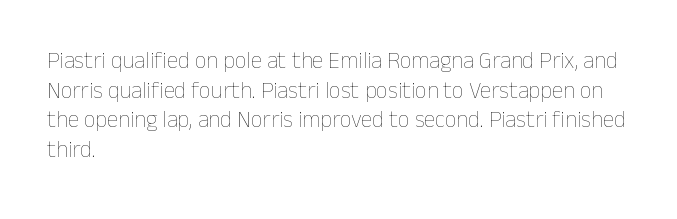
The lines sit at an ordinary, default distance from one another. The rag falls on the right side of this text block. The characters are drawn with everyday or finer stroke widths. Descender tails drop into unmarked territory.
